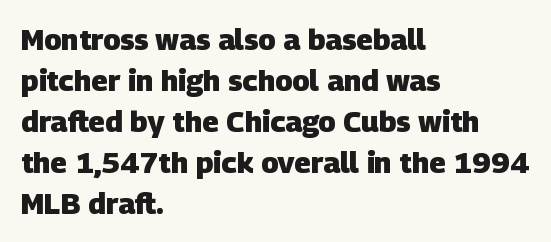
Q: Is the text bold? A: Yes.
Q: Is the typeface a serif or a sans-serif typeface? A: Sans-serif.
Q: Is the text underlined? A: No.
Q: How is the paragraph aligned? A: Left-aligned.
Q: Is the spacing between letters normal or unusually wide? A: Normal.
Q: Is the spacing between lines tight, normal or loose? A: Normal.
Q: Width (condensed, normal, or wide)? A: Normal.
Q: Stroke contrast? A: Low.
Q: x-height? A: Large.
Q: Monospaced? A: No.
